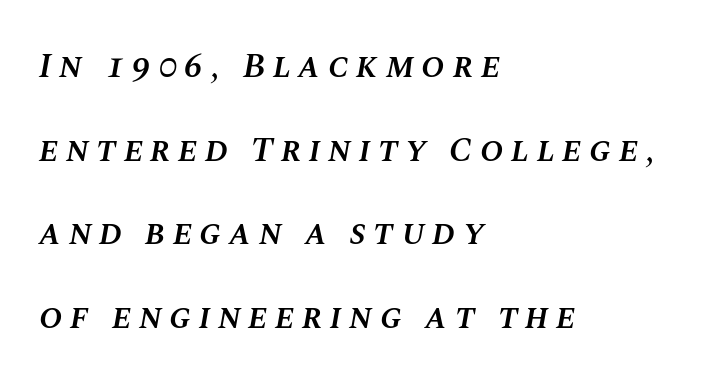
Moderately thickened strokes mark this as semibold type. Where is the straight margin? On the left. Type without underlining. Between one letter and the next there's a generous, obvious gap. You could not count columns in this text — the font is proportionally spaced. Line spacing here is loose.
